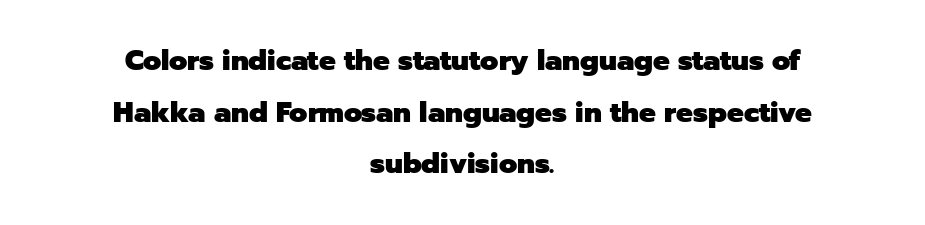
The face used here is rendered with its standard letterfit. The rendering uses natural spacing where letterforms have individual widths. Is the type bold? Yes — the strokes are clearly thick and heavy. The lines are quadded center. Underlining? Definitely not there.
